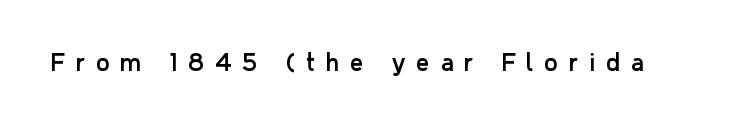
{"italic": "no", "underline": "no", "letter_spacing": "wide", "letter_spacing_em": 0.48, "glyph_px": 23}
